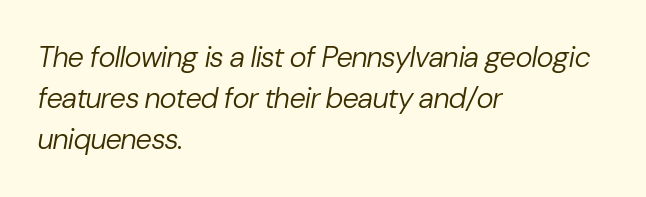
{"italic": "yes", "lean": "right", "slant_degrees": 10, "bold": "no", "weight": "regular", "width": "normal", "stroke_contrast": "low", "x_height": "medium", "monospaced": "no", "underline": "no", "align": "left", "line_spacing": "normal", "line_spacing_ratio": 1.42, "letter_spacing": "normal", "letter_spacing_em": 0.0, "glyph_px": 29}
